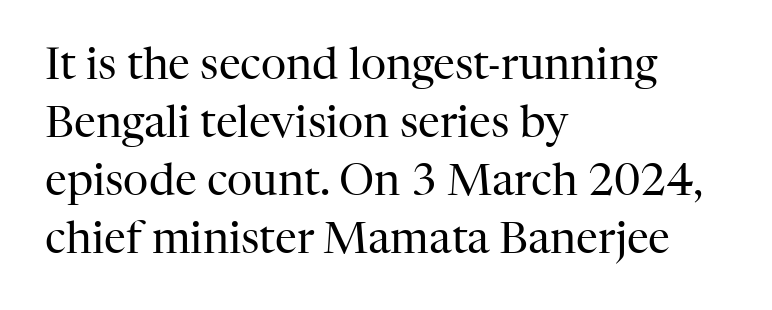
Q: Is the text bold? A: No.
Q: Is the text italic (slanted)? A: No, it is upright.
Q: Is the typeface a serif or a sans-serif typeface? A: Serif.
Q: Is the text underlined? A: No.
Q: How is the paragraph aligned? A: Left-aligned.
Q: Is the spacing between letters normal or unusually wide? A: Normal.
Q: Is the spacing between lines tight, normal or loose? A: Normal.
Q: Width (condensed, normal, or wide)? A: Normal.
Q: Stroke contrast? A: High.
Q: x-height? A: Medium.
Q: Monospaced? A: No.
